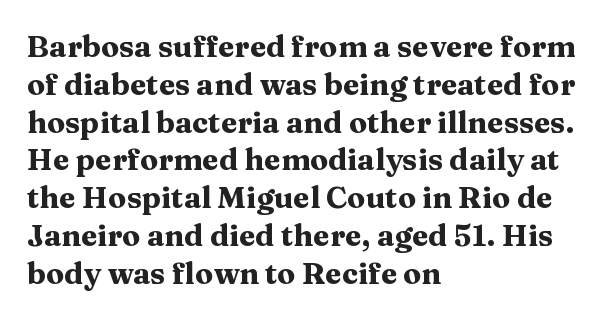
{"serif": "yes", "italic": "no", "bold": "yes", "weight": "heavy", "width": "wide", "stroke_contrast": "medium", "x_height": "medium", "monospaced": "no", "underline": "no", "align": "left", "line_spacing": "normal", "line_spacing_ratio": 1.26, "letter_spacing": "normal", "letter_spacing_em": 0.0, "glyph_px": 30}
